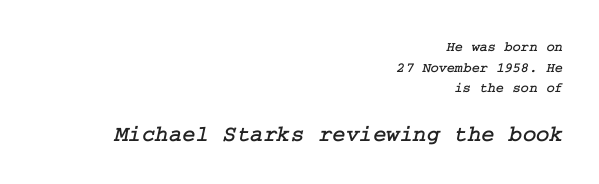
Q: Is the text underlined? A: No.
Q: How is the paragraph aligned? A: Right-aligned.
Q: Is the spacing between letters normal or unusually wide? A: Normal.
Q: Is the spacing between lines tight, normal or loose? A: Normal.
Q: Which block of text is set in a larger size, the first (top) or the second (bottom)? A: The second (bottom) one.
